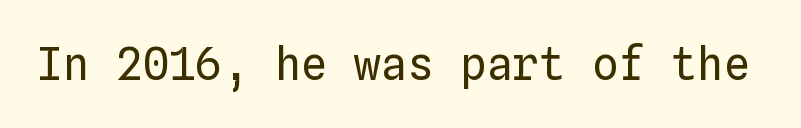
The image shows 44 px regular-weight type, upright, monospaced; set normal letter spacing, not underlined; low stroke contrast and a medium x-height.
